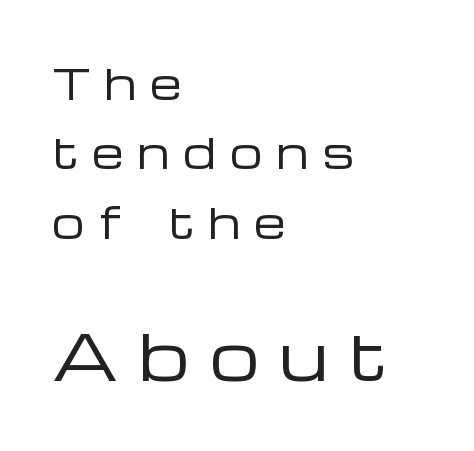
The image shows 62 px regular-weight, wide sans-serif type, upright; set left-aligned, normal line spacing (1.69x), unusually wide letter spacing (+0.34 em), not underlined; the second (bottom) block is 1.51x larger; low stroke contrast and a medium x-height.
